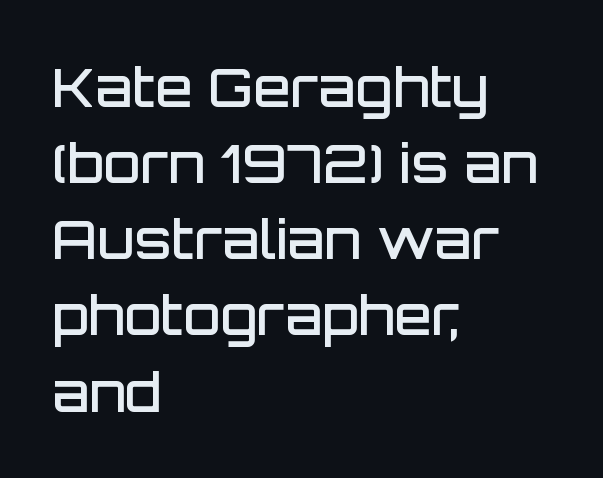
Q: Is the text bold? A: Semi-bold.
Q: Is the text italic (slanted)? A: No, it is upright.
Q: Is the typeface a serif or a sans-serif typeface? A: Sans-serif.
Q: Is the text underlined? A: No.
Q: How is the paragraph aligned? A: Left-aligned.
Q: Is the spacing between letters normal or unusually wide? A: Normal.
Q: Is the spacing between lines tight, normal or loose? A: Normal.
Q: Width (condensed, normal, or wide)? A: Normal.
Q: Stroke contrast? A: Low.
Q: x-height? A: Large.
Q: Monospaced? A: No.
